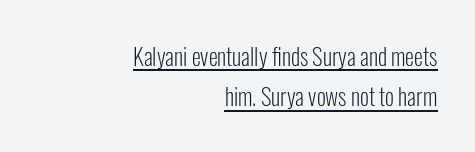
{"italic": "no", "bold": "no", "underline": "yes", "align": "right", "line_spacing_ratio": 1.76, "letter_spacing": "normal", "letter_spacing_em": 0.0, "glyph_px": 23}
